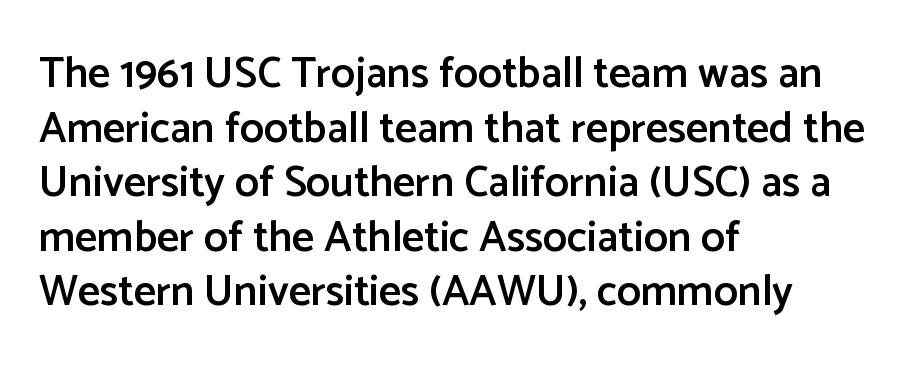
Typesetter's note: demi weight, one step under bold. A clean baseline with only descenders dipping below it. Examine the stroke ends and you'll find no serifs. This rendering leaves character spacing at its baseline value. Every stem runs plumb, perpendicular to the baseline. These lines are rendered in a variable-pitch font.
